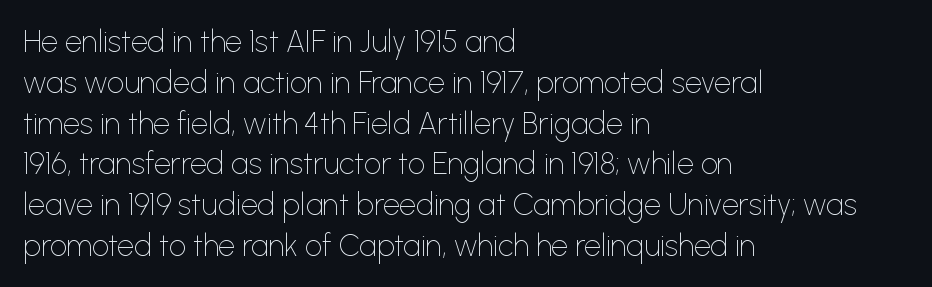
Each new line begins a customary step beneath the previous one. These lines are rendered in a variable-pitch font. Is the letter spacing exaggerated? No — it looks like the ordinary default. Letters have the restrained weight of plain body copy at most. Any mark beneath the type? The region is blank.
